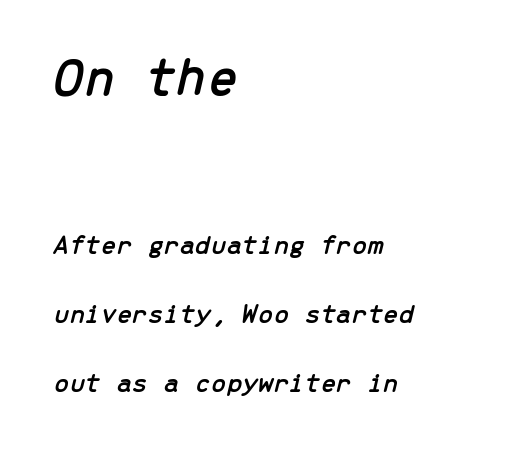
The image shows 55 px text type, italic (leaning right), monospaced; set left-aligned, loose line spacing (2.46x), normal letter spacing, not underlined; the first (top) block is 1.96x larger; low stroke contrast and a medium x-height.
